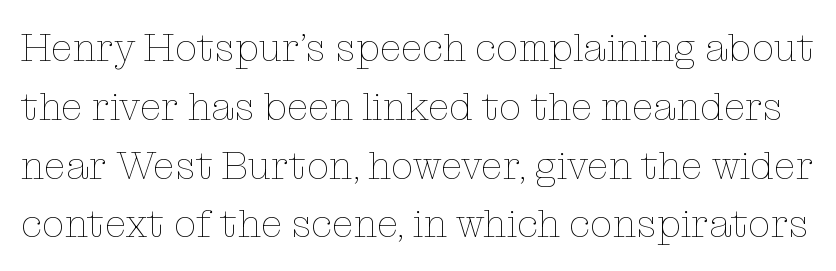
The rendering uses natural spacing where letterforms have individual widths. Baseline-to-baseline distance is the conventional proportion of letter height. Caption: face not bold, strokes unweighted. Default kerning and tracking; the words read as compact shapes.
